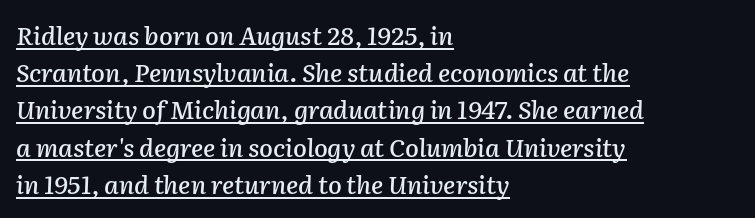
Q: Is the text italic (slanted)? A: Yes, it leans right by about 2 degrees.
Q: Is the text underlined? A: Yes.
Q: How is the paragraph aligned? A: Left-aligned.
Q: Is the spacing between letters normal or unusually wide? A: Normal.
Q: Is the spacing between lines tight, normal or loose? A: Normal.
